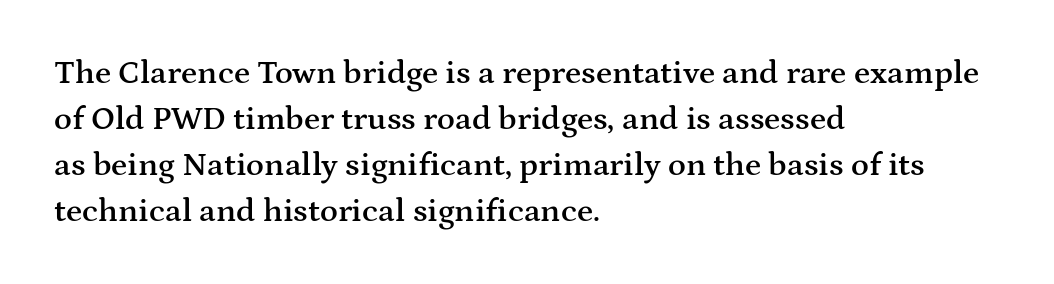
{"serif": "yes", "italic": "no", "bold": "semi", "weight": "semibold", "width": "wide", "stroke_contrast": "medium", "x_height": "medium", "monospaced": "no", "underline": "no", "align": "left", "line_spacing": "normal", "line_spacing_ratio": 1.39, "letter_spacing": "normal", "letter_spacing_em": 0.0, "glyph_px": 33}
